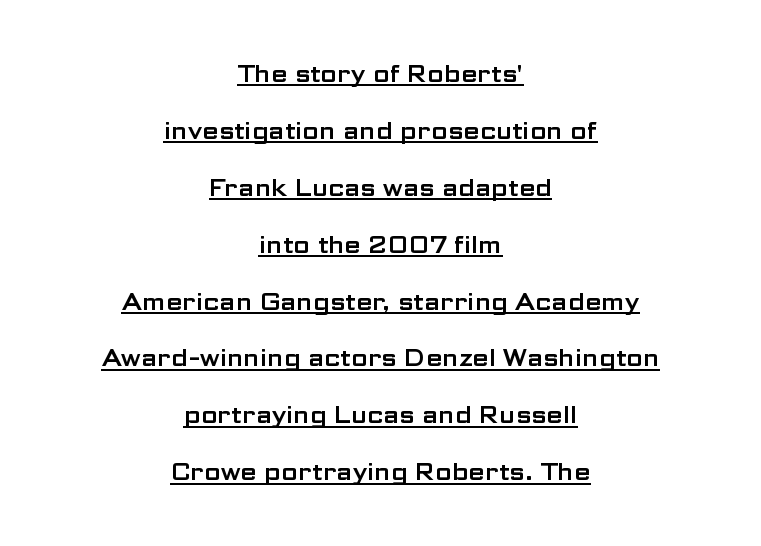
{"italic": "no", "underline": "yes", "align": "center", "line_spacing": "loose", "line_spacing_ratio": 2.37, "letter_spacing": "normal", "letter_spacing_em": 0.0, "glyph_px": 24}
